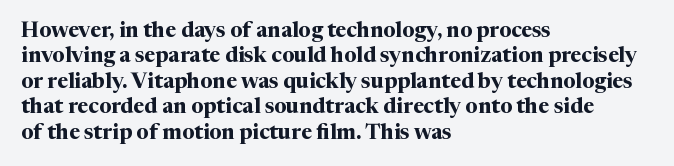
The image shows 21 px bold type, upright; set left-aligned, line spacing 1.21x, normal letter spacing, not underlined.
